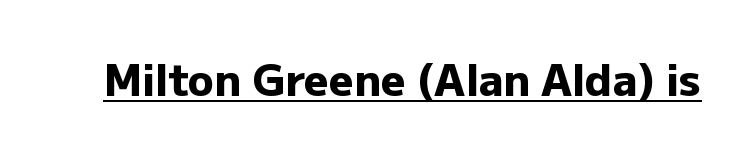
Weight: bold. Emphasis is given by a line drawn under the lettering. Short note: letters normally spaced. The passage shown is typeset with a sans-serif family. Note the varied advance widths — an 'i' is clearly narrower than an 'm'.
